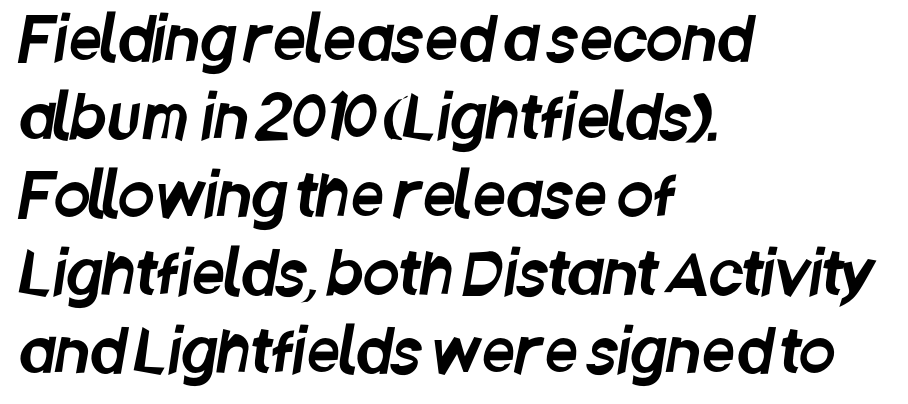
{"serif": "no", "width": "condensed", "stroke_contrast": "low", "x_height": "large", "monospaced": "no", "underline": "no", "align": "left", "line_spacing": "normal", "line_spacing_ratio": 1.32, "letter_spacing": "normal", "letter_spacing_em": 0.0, "glyph_px": 59}
